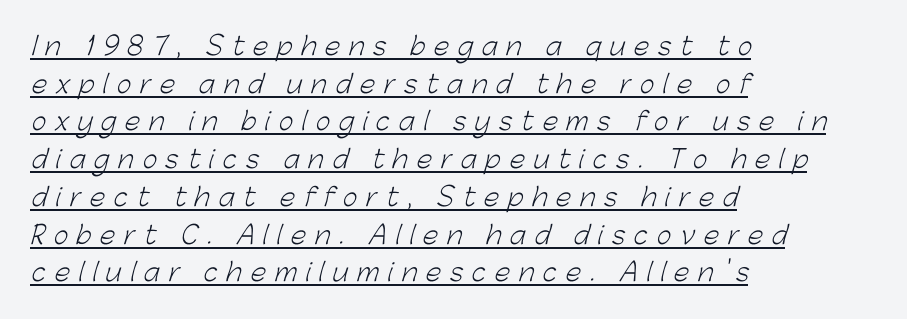
The image shows 25 px text type; set left-aligned, normal line spacing (1.51x), unusually wide letter spacing (+0.35 em), underlined.
